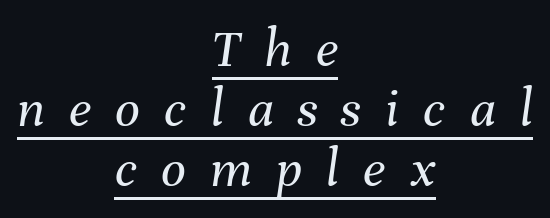
Every word sits above its own underline. These lines stack symmetrically, like a column narrowing and widening about its center. This sample uses expanded letter spacing, leaving extra air between glyphs. Character widths vary here, with narrow letters taking less room than wide ones.
